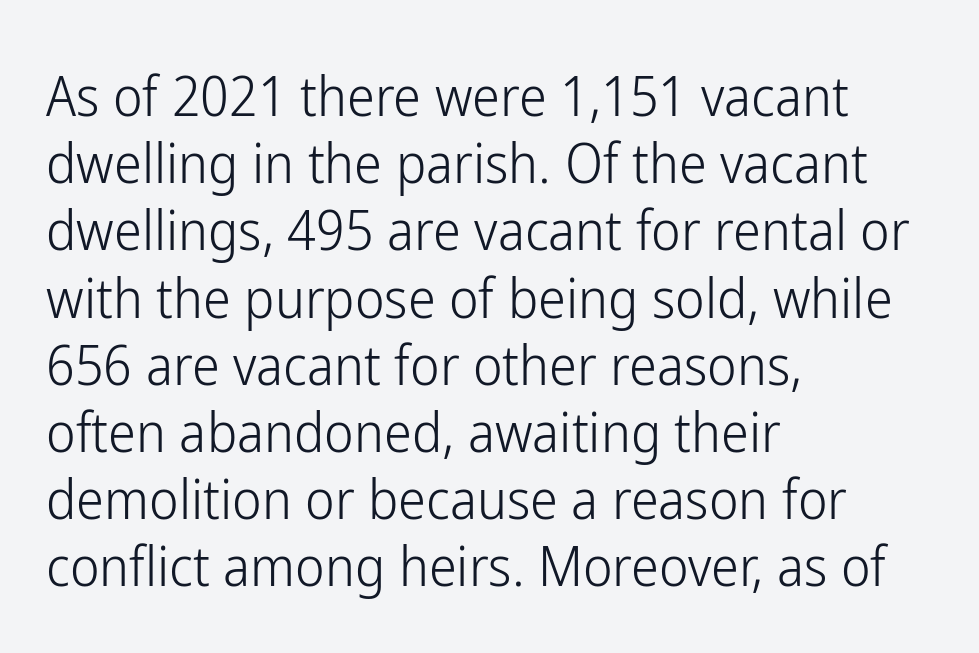
Q: Is the text bold? A: No.
Q: Is the text italic (slanted)? A: No, it is upright.
Q: Is the typeface a serif or a sans-serif typeface? A: Sans-serif.
Q: Is the text underlined? A: No.
Q: How is the paragraph aligned? A: Left-aligned.
Q: Is the spacing between letters normal or unusually wide? A: Normal.
Q: Width (condensed, normal, or wide)? A: Condensed.
Q: Stroke contrast? A: Low.
Q: x-height? A: Medium.
Q: Monospaced? A: No.
